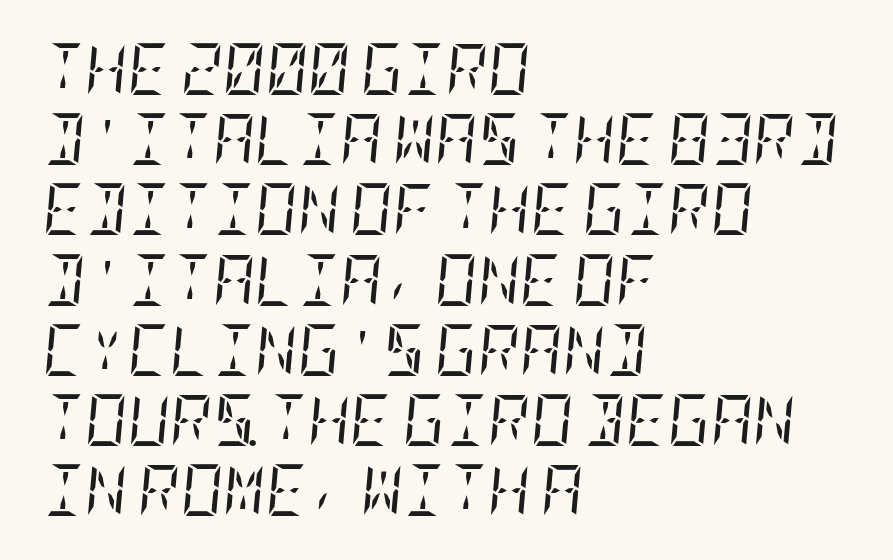
The image shows 52 px regular-weight, condensed serif type, italic (leaning right); set left-aligned, normal line spacing (1.35x), normal letter spacing, not underlined; low stroke contrast and a large x-height.
